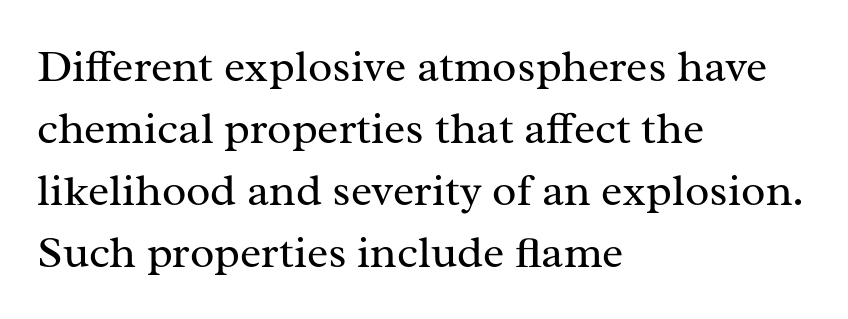
{"serif": "yes", "italic": "no", "bold": "no", "weight": "regular", "width": "normal", "stroke_contrast": "medium", "x_height": "medium", "monospaced": "no", "underline": "no", "align": "left", "line_spacing": "normal", "line_spacing_ratio": 1.38, "letter_spacing": "normal", "letter_spacing_em": 0.0, "glyph_px": 45}
